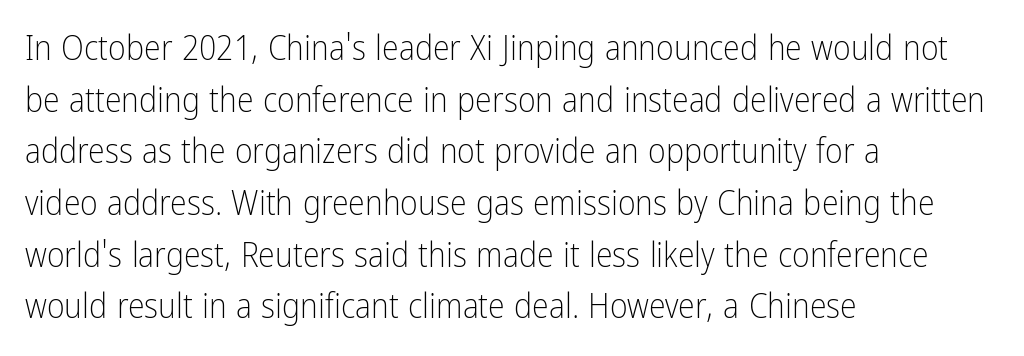
{"serif": "no", "italic": "no", "bold": "no", "weight": "light", "width": "condensed", "stroke_contrast": "low", "x_height": "medium", "monospaced": "no", "underline": "no", "align": "left", "line_spacing": "normal", "line_spacing_ratio": 1.52, "letter_spacing": "normal", "letter_spacing_em": 0.0, "glyph_px": 34}
